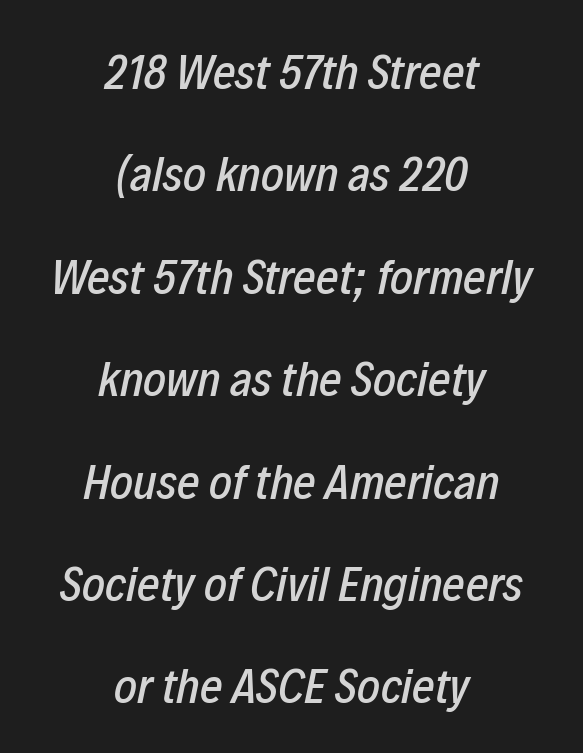
Q: Is the text italic (slanted)? A: Yes, it leans right by about 12 degrees.
Q: Is the text underlined? A: No.
Q: How is the paragraph aligned? A: Centered.
Q: Is the spacing between letters normal or unusually wide? A: Normal.
Q: Is the spacing between lines tight, normal or loose? A: Loose.
Q: Width (condensed, normal, or wide)? A: Condensed.
Q: Stroke contrast? A: Low.
Q: x-height? A: Medium.
Q: Monospaced? A: No.
